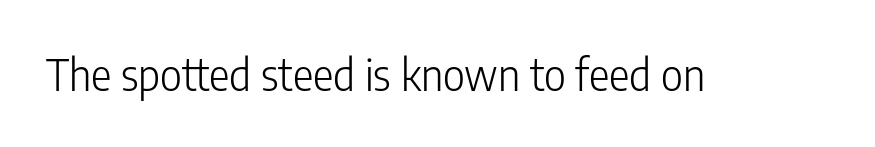
Q: Is the text bold? A: No.
Q: Is the text italic (slanted)? A: No, it is upright.
Q: Is the typeface a serif or a sans-serif typeface? A: Sans-serif.
Q: Is the text underlined? A: No.
Q: Is the spacing between letters normal or unusually wide? A: Normal.
Q: Width (condensed, normal, or wide)? A: Condensed.
Q: Stroke contrast? A: Low.
Q: x-height? A: Medium.
Q: Monospaced? A: No.
